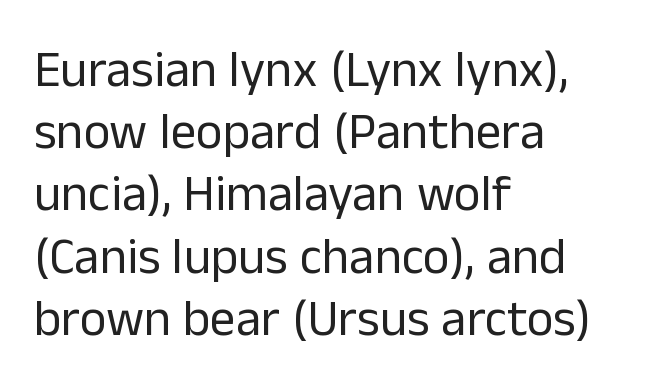
Q: Is the text bold? A: No.
Q: Is the text italic (slanted)? A: No, it is upright.
Q: Is the typeface a serif or a sans-serif typeface? A: Sans-serif.
Q: Is the text underlined? A: No.
Q: How is the paragraph aligned? A: Left-aligned.
Q: Is the spacing between letters normal or unusually wide? A: Normal.
Q: Width (condensed, normal, or wide)? A: Normal.
Q: Stroke contrast? A: Low.
Q: x-height? A: Medium.
Q: Monospaced? A: No.
